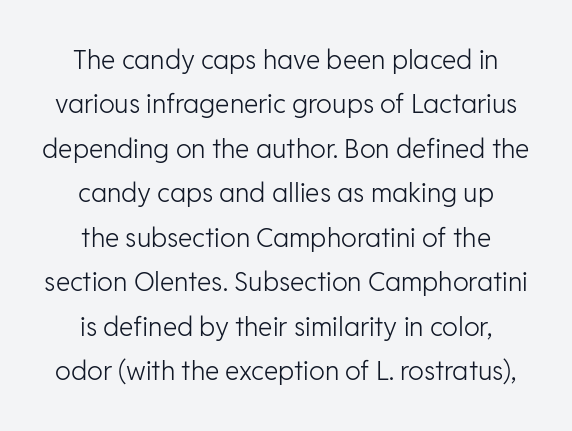
Q: Is the text bold? A: No.
Q: Is the text italic (slanted)? A: No, it is upright.
Q: Is the text underlined? A: No.
Q: How is the paragraph aligned? A: Centered.
Q: Is the spacing between letters normal or unusually wide? A: Normal.
